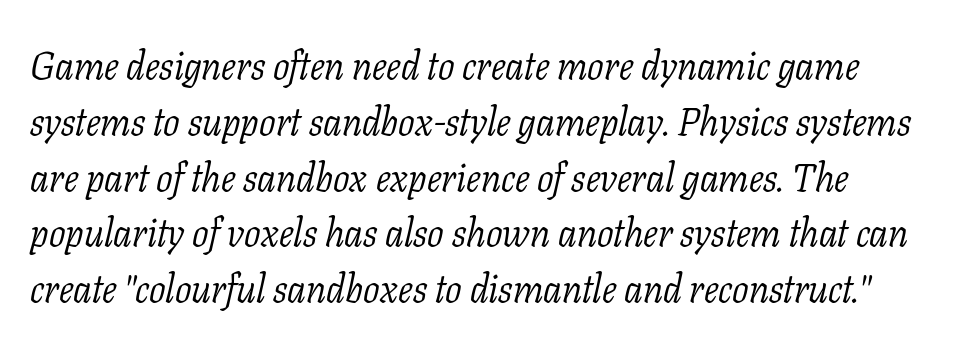
The specimen reads as italic at a glance. The foot of each line stays bare and open. Spacing verdict: proportional, widths tailored to each character. Small tapered or slab feet sit at the stroke ends, so this counts as serif.
